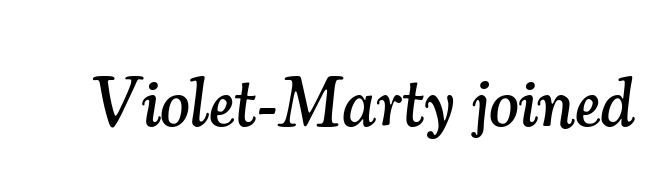
Note the varied advance widths — an 'i' is clearly narrower than an 'm'. This rendering features lettering with no underline. These lines keep a tight, regular rhythm from letter to letter. Tall strokes in this sample are angled rather than plumb.
